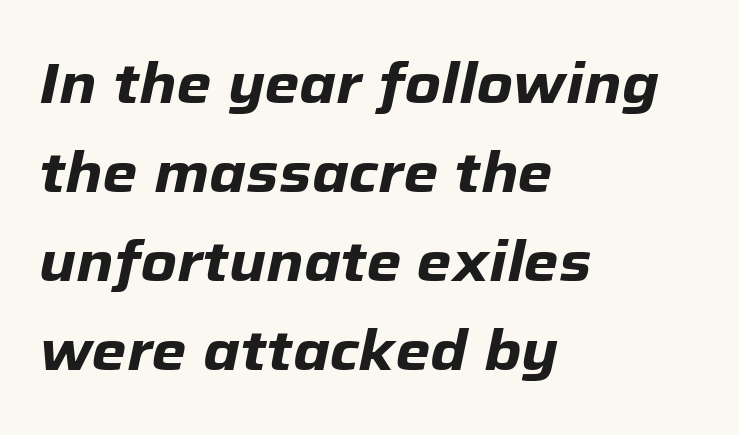
{"italic": "yes", "lean": "right", "slant_degrees": 12, "bold": "yes", "weight": "heavy", "width": "normal", "stroke_contrast": "low", "x_height": "medium", "monospaced": "no", "underline": "no", "align": "left", "line_spacing": "normal", "line_spacing_ratio": 1.59, "letter_spacing": "normal", "letter_spacing_em": 0.0, "glyph_px": 56}
